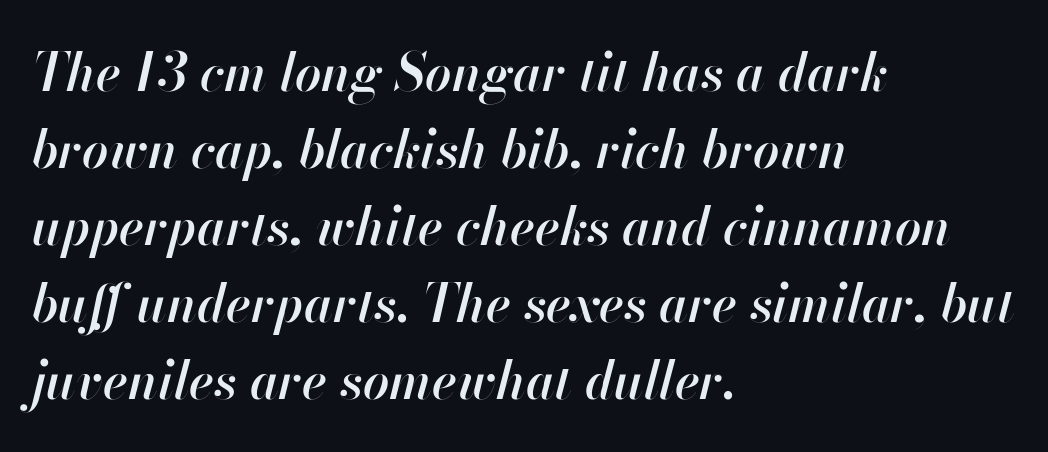
The image shows 52 px semibold type, italic (leaning right); set left-aligned, normal line spacing (1.48x), normal letter spacing, not underlined; high stroke contrast and a small x-height.
